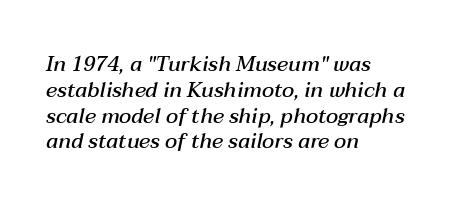
The image shows 21 px text type, italic (leaning right); set left-aligned, line spacing 1.23x, normal letter spacing, not underlined.
